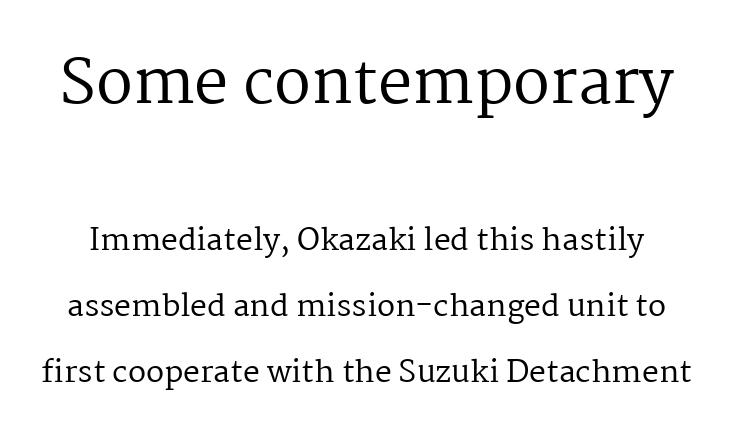
The face used here is seriffed, in the tradition of book romans. Large over small — that's the arrangement of the two blocks here. The horizontal fit of the characters is conventional and even. A bare baseline throughout the passage. Note the varied advance widths — an 'i' is clearly narrower than an 'm'.
